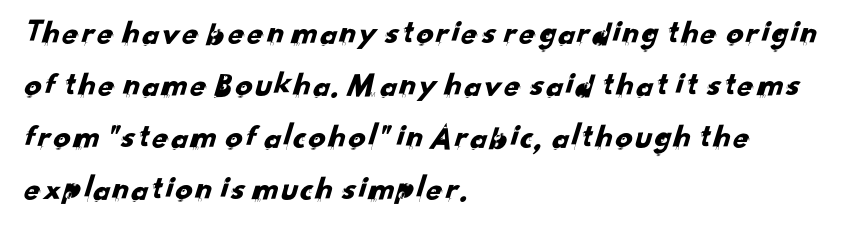
{"serif": "no", "width": "normal", "stroke_contrast": "low", "x_height": "small", "monospaced": "no", "underline": "no", "align": "left", "line_spacing": "normal", "line_spacing_ratio": 1.53, "letter_spacing": "normal", "letter_spacing_em": 0.0, "glyph_px": 34}
